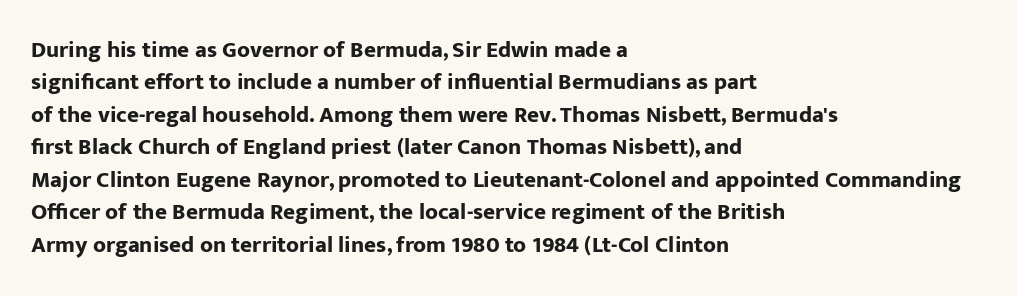
The space directly below the letters is spotless. A dark, heavy texture on the line: the type is bold. Every row of glyphs begins at an identical x-position on the left. Posture: vertical.
